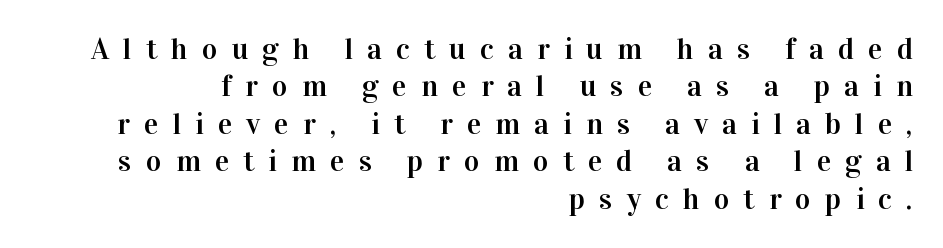
The image shows 30 px serif type, upright; set right-aligned, normal line spacing (1.25x), unusually wide letter spacing (+0.47 em), not underlined; high stroke contrast and a medium x-height.
